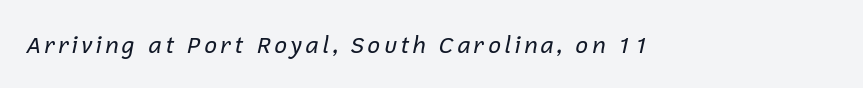
Notice how the stems are inclined rather than vertical — that's the hallmark of italics. Check the space under the baseline: it is left empty. On a weight scale, this lands at 450 or below.
